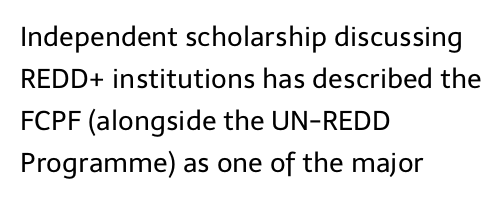
The image shows 27 px text type, upright; set left-aligned, normal line spacing (1.55x), normal letter spacing, not underlined.
